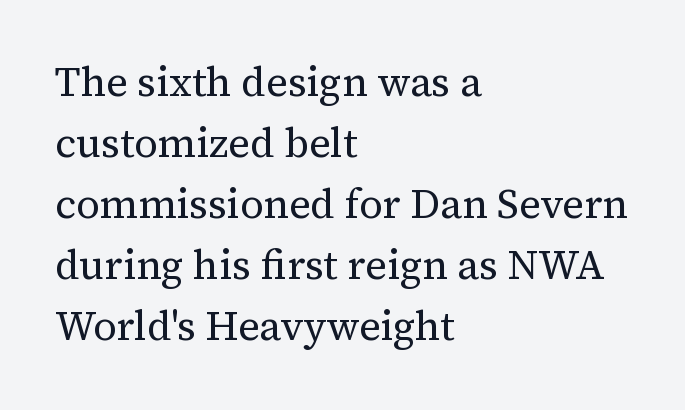
The image shows 41 px regular-weight serif type, upright; set left-aligned, normal line spacing (1.49x), normal letter spacing, not underlined; medium stroke contrast and a medium x-height.
